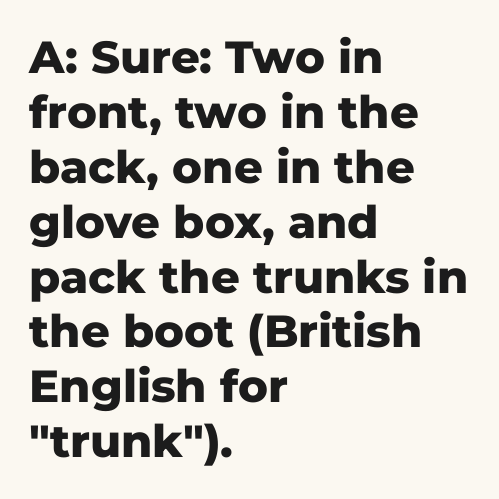
The image shows 45 px heavy sans-serif type, upright; set left-aligned, line spacing 1.22x, normal letter spacing, not underlined; low stroke contrast and a medium x-height.
